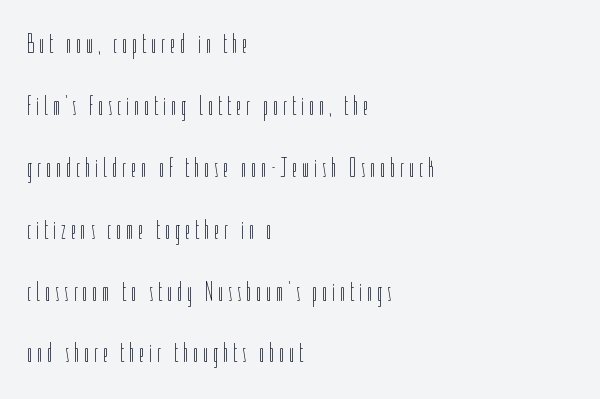
{"italic": "no", "bold": "no", "weight": "thin", "width": "condensed", "stroke_contrast": "low", "x_height": "medium", "monospaced": "no", "underline": "no", "align": "left", "line_spacing": "loose", "line_spacing_ratio": 2.21, "glyph_px": 28}
